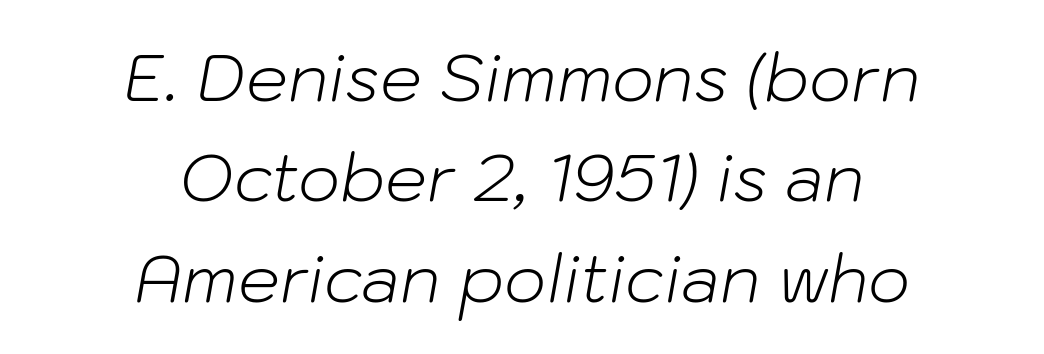
{"italic": "yes", "lean": "right", "slant_degrees": 10, "bold": "no", "weight": "light", "width": "normal", "stroke_contrast": "low", "x_height": "medium", "monospaced": "no", "underline": "no", "align": "center", "line_spacing": "normal", "line_spacing_ratio": 1.52, "letter_spacing": "normal", "letter_spacing_em": 0.0, "glyph_px": 66}
